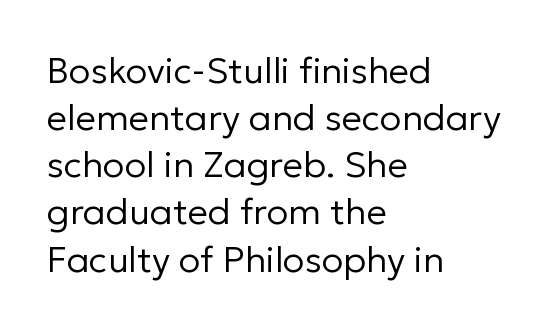
The image shows 36 px regular-weight sans-serif type, upright; set left-aligned, normal line spacing (1.31x), normal letter spacing, not underlined; low stroke contrast and a medium x-height.
